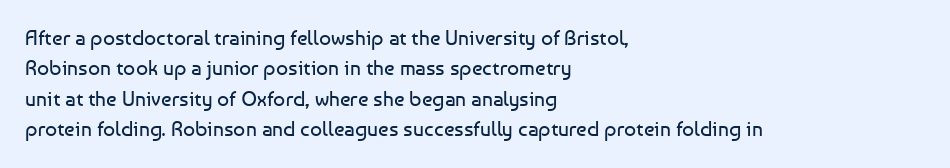
{"italic": "no", "bold": "no", "underline": "no", "align": "left", "line_spacing": "normal", "line_spacing_ratio": 1.45, "letter_spacing": "normal", "letter_spacing_em": 0.0, "glyph_px": 21}
